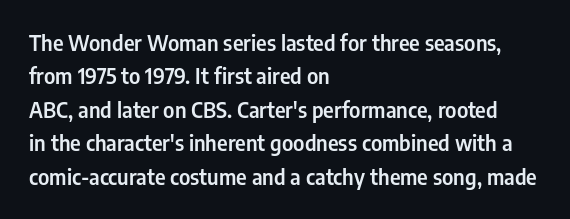
Nobody drew a line under any word here. A student would call this left alignment; a typographer would say flush left, rag right. Rendered with straight, roman letterforms. In terms of leading, this rendering sits right in the middle. Characters follow at the spacing the type designer built in.
